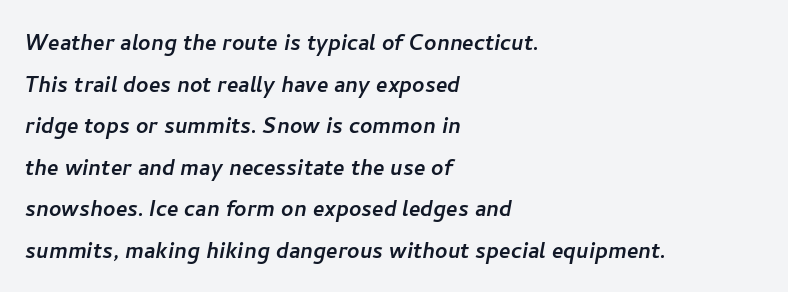
{"underline": "no", "align": "left", "line_spacing": "normal", "line_spacing_ratio": 1.54, "letter_spacing": "normal", "letter_spacing_em": 0.0, "glyph_px": 27}
